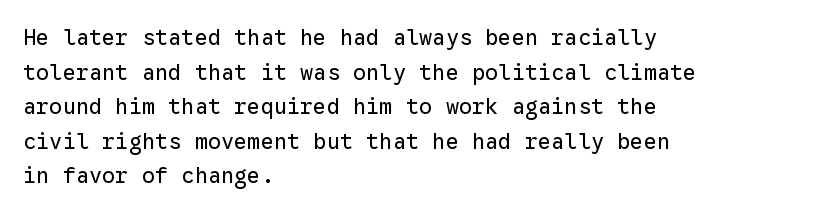
Q: Is the text bold? A: No.
Q: Is the text italic (slanted)? A: No, it is upright.
Q: Is the text underlined? A: No.
Q: How is the paragraph aligned? A: Left-aligned.
Q: Is the spacing between letters normal or unusually wide? A: Normal.
Q: Is the spacing between lines tight, normal or loose? A: Normal.
